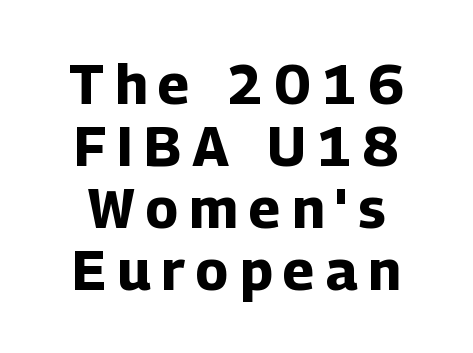
The image shows 56 px bold sans-serif type, upright; set tight line spacing (1.11x), unusually wide letter spacing (+0.2 em), not underlined; low stroke contrast and a medium x-height.
